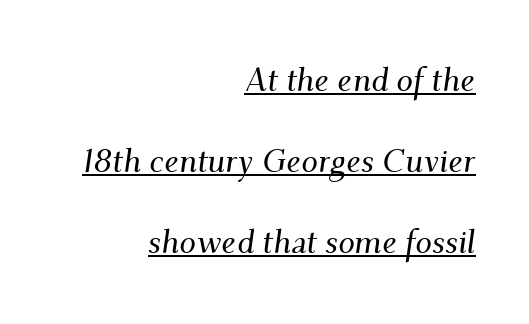
{"serif": "yes", "italic": "yes", "lean": "right", "slant_degrees": 9, "width": "normal", "stroke_contrast": "medium", "x_height": "small", "monospaced": "no", "underline": "yes", "align": "right", "line_spacing": "loose", "line_spacing_ratio": 2.45, "letter_spacing": "normal", "letter_spacing_em": 0.0, "glyph_px": 33}
